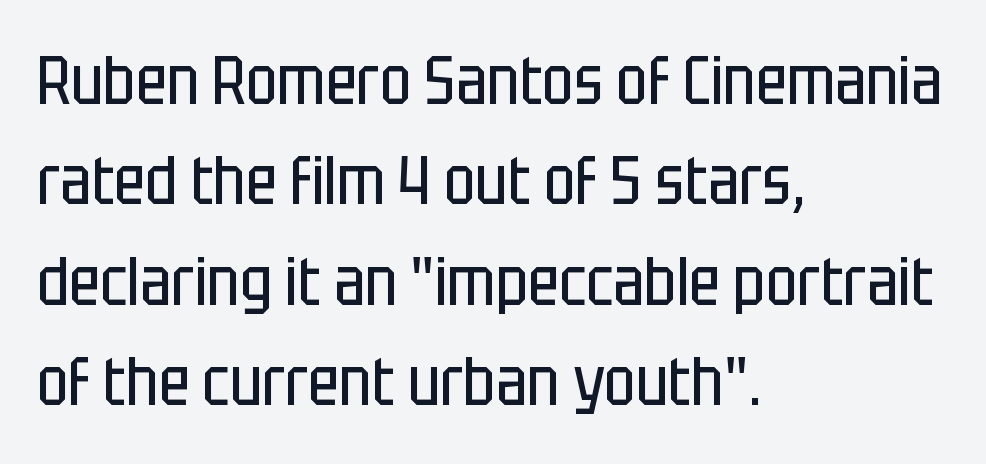
Q: Is the text bold? A: No.
Q: Is the text italic (slanted)? A: No, it is upright.
Q: Is the typeface a serif or a sans-serif typeface? A: Sans-serif.
Q: Is the text underlined? A: No.
Q: How is the paragraph aligned? A: Left-aligned.
Q: Is the spacing between letters normal or unusually wide? A: Normal.
Q: Is the spacing between lines tight, normal or loose? A: Normal.
Q: Width (condensed, normal, or wide)? A: Condensed.
Q: Stroke contrast? A: Low.
Q: x-height? A: Large.
Q: Monospaced? A: No.
